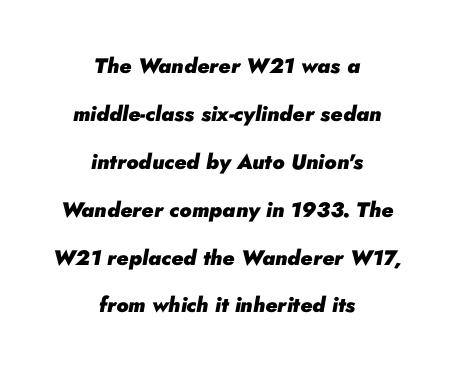
Bare-footed words on every line. Where is the straight margin? There isn't one; the lines are centered. Emphasis by weight is at full strength: bold. The gaps between neighbouring characters are ordinary and unremarkable.
